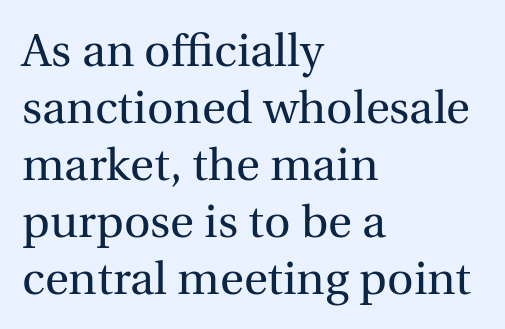
Q: Is the text bold? A: No.
Q: Is the text italic (slanted)? A: No, it is upright.
Q: Is the typeface a serif or a sans-serif typeface? A: Serif.
Q: Is the text underlined? A: No.
Q: How is the paragraph aligned? A: Left-aligned.
Q: Is the spacing between letters normal or unusually wide? A: Normal.
Q: Width (condensed, normal, or wide)? A: Normal.
Q: x-height? A: Medium.
Q: Monospaced? A: No.
